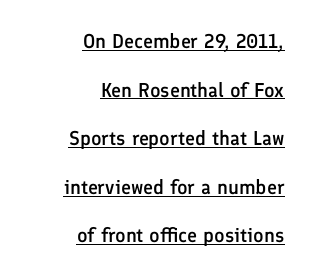
The image shows 20 px text type, upright; set right-aligned, loose line spacing (2.43x), normal letter spacing, underlined.
